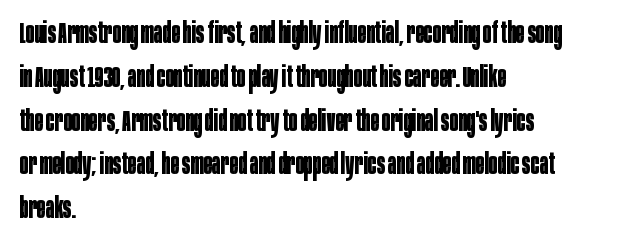
Q: Is the text bold? A: Yes.
Q: Is the text italic (slanted)? A: No, it is upright.
Q: Is the typeface a serif or a sans-serif typeface? A: Sans-serif.
Q: Is the text underlined? A: No.
Q: How is the paragraph aligned? A: Left-aligned.
Q: Is the spacing between letters normal or unusually wide? A: Normal.
Q: Is the spacing between lines tight, normal or loose? A: Normal.
Q: Width (condensed, normal, or wide)? A: Condensed.
Q: Stroke contrast? A: Low.
Q: x-height? A: Large.
Q: Monospaced? A: No.
